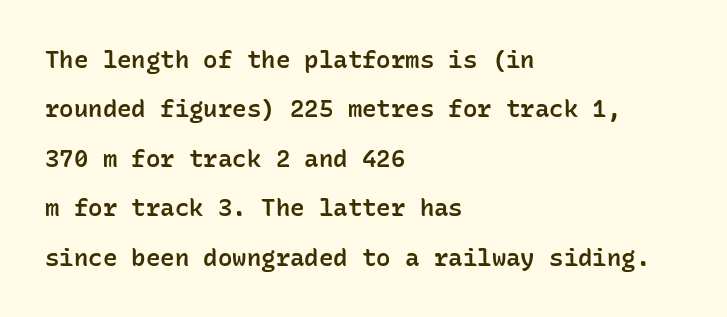
The image shows 24 px text type, upright; set left-aligned, loose line spacing (2.06x), normal letter spacing, not underlined.
